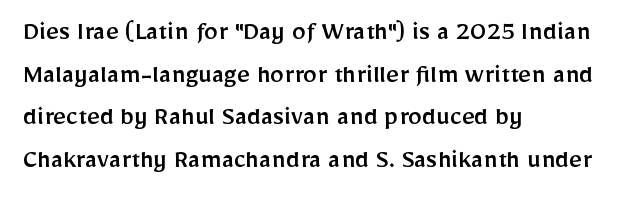
Q: Is the text italic (slanted)? A: No, it is upright.
Q: Is the typeface a serif or a sans-serif typeface? A: Sans-serif.
Q: Is the text underlined? A: No.
Q: How is the paragraph aligned? A: Left-aligned.
Q: Is the spacing between letters normal or unusually wide? A: Normal.
Q: Is the spacing between lines tight, normal or loose? A: Normal.
Q: Width (condensed, normal, or wide)? A: Normal.
Q: Stroke contrast? A: Low.
Q: x-height? A: Medium.
Q: Monospaced? A: No.
